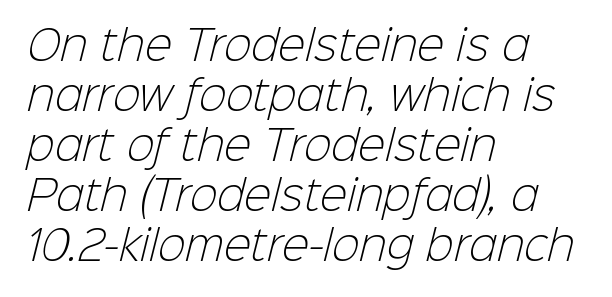
Is the type heavy? It reads as light-to-regular instead. The passage shown is typed in a proportional face where columns would drift. Notice how the passage keeps a crisp vertical edge on the left only. Unlike a traditional serif, this face leaves its strokes unadorned. The zone under the glyphs is completely vacant. Standard letterfit; no display-style spreading of the glyphs.
